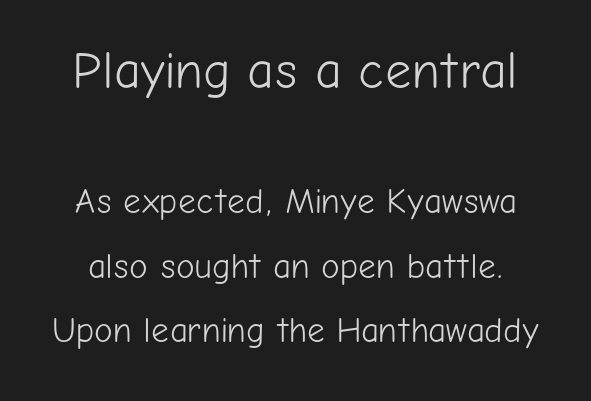
Note: larger setting up top, smaller setting below. The area under the type is left untouched. This sample has the flowing, uneven cadence of proportional lettering. A typesetter would mark this as roman, not italic.
